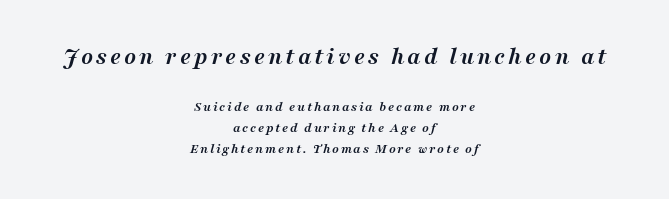
The earlier block is typeset at a bigger size than the later block. Layout note: lines centered. The specimen omits any rule beneath the text block's lines. The glyphs have the mass of a bold cut.
